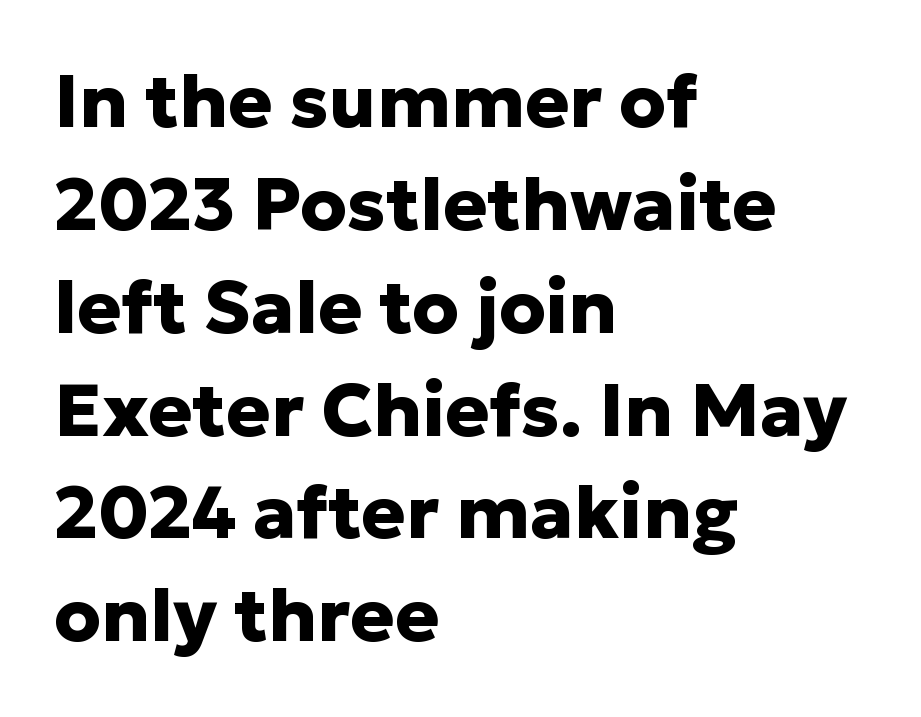
Q: Is the text bold? A: Yes.
Q: Is the text italic (slanted)? A: No, it is upright.
Q: Is the typeface a serif or a sans-serif typeface? A: Sans-serif.
Q: Is the text underlined? A: No.
Q: How is the paragraph aligned? A: Left-aligned.
Q: Is the spacing between letters normal or unusually wide? A: Normal.
Q: Is the spacing between lines tight, normal or loose? A: Normal.
Q: Width (condensed, normal, or wide)? A: Normal.
Q: Stroke contrast? A: Low.
Q: x-height? A: Medium.
Q: Monospaced? A: No.
